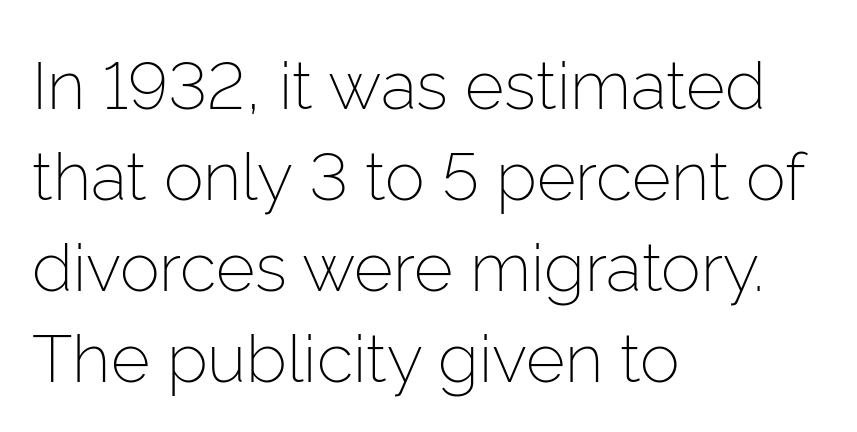
The image shows 67 px light sans-serif type, upright; set left-aligned, normal line spacing (1.36x), normal letter spacing, not underlined; low stroke contrast and a medium x-height.
